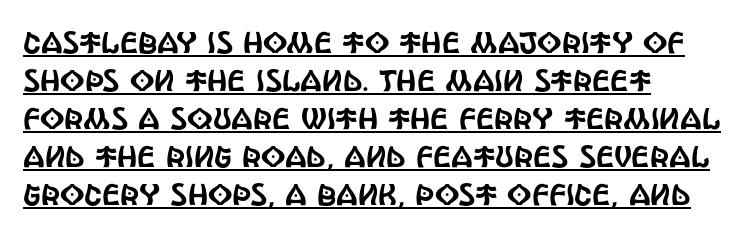
Q: Is the text italic (slanted)? A: No, it is upright.
Q: Is the typeface a serif or a sans-serif typeface? A: Sans-serif.
Q: Is the text underlined? A: Yes.
Q: How is the paragraph aligned? A: Left-aligned.
Q: Is the spacing between letters normal or unusually wide? A: Normal.
Q: Is the spacing between lines tight, normal or loose? A: Normal.
Q: Width (condensed, normal, or wide)? A: Condensed.
Q: x-height? A: Large.
Q: Monospaced? A: No.
